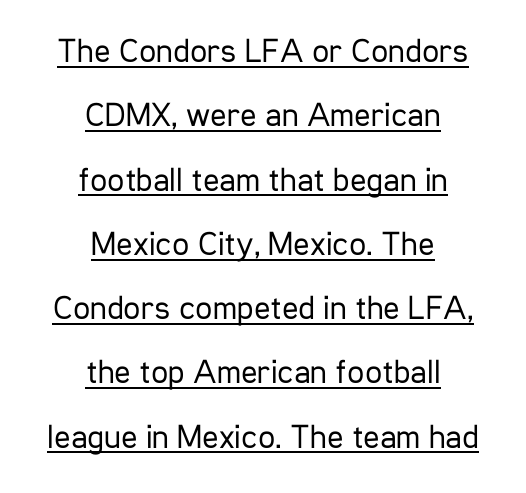
Letters have the restrained weight of plain body copy at most. The text block is weighted toward neither margin, spreading evenly from the middle. Think of a printed novel: that variable character pitch is what you see here. This rendering employs a face without finishing strokes, i.e., a sans-serif. This sample carries an underscore along the baseline area. How are the letters spaced? Ordinarily, with no added tracking.
